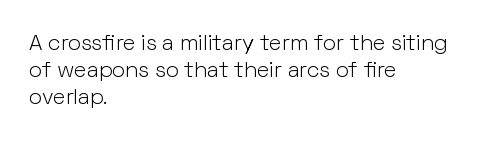
{"italic": "no", "bold": "no", "underline": "no", "align": "left", "line_spacing_ratio": 1.22, "letter_spacing": "normal", "letter_spacing_em": 0.0, "glyph_px": 22}
